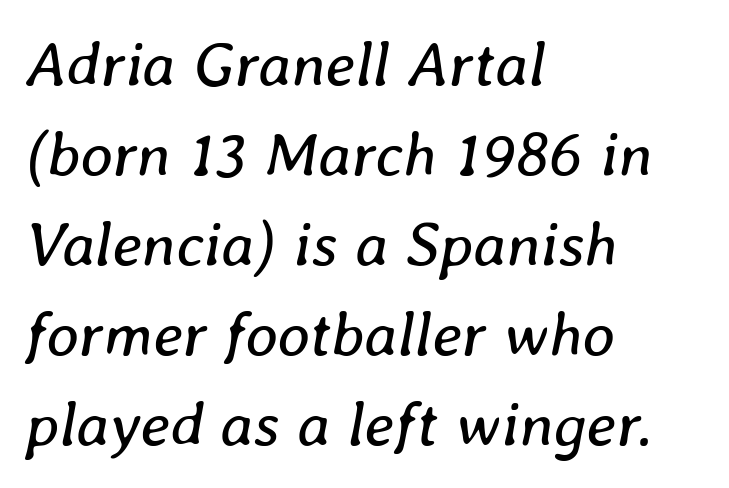
Note the varied advance widths — an 'i' is clearly narrower than an 'm'. Decoration check: the copy has no underline. The font is comparable to plain body text, perhaps lighter. An italicized treatment has been applied to the whole sample. Leading matches the norm, producing a regular column.
